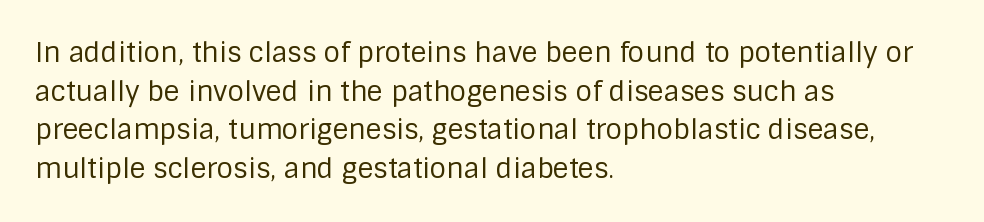
{"italic": "no", "bold": "no", "underline": "no", "align": "left", "line_spacing": "normal", "line_spacing_ratio": 1.43, "letter_spacing": "normal", "letter_spacing_em": 0.0, "glyph_px": 27}
